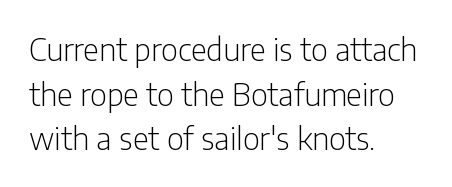
The image shows 31 px light, condensed sans-serif type, upright; set left-aligned, normal line spacing (1.44x), normal letter spacing, not underlined; low stroke contrast and a medium x-height.
